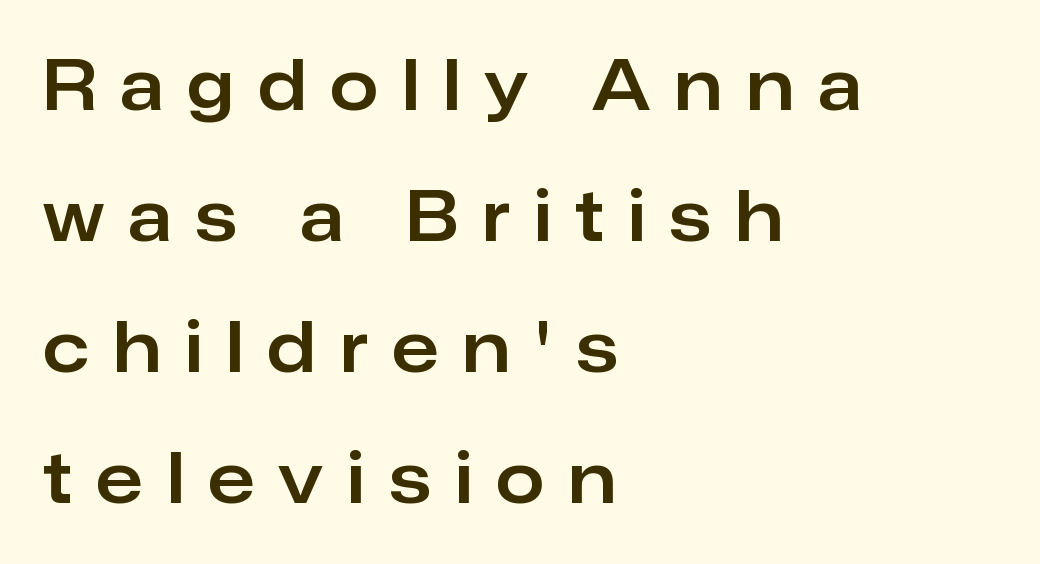
The rendering inserts visible extra space after every character. Visually the block forms a straight wall on the left and a jagged coastline on the right. Look at the bottom of the vertical strokes: they stop flat, with no serifs. In terms of posture, this sample is upright.
